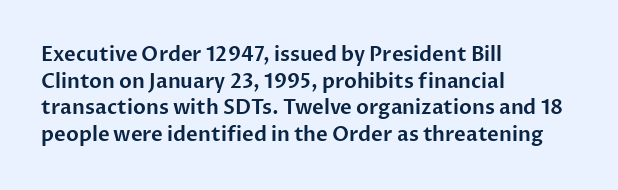
Q: Is the text italic (slanted)? A: No, it is upright.
Q: Is the text underlined? A: No.
Q: How is the paragraph aligned? A: Left-aligned.
Q: Is the spacing between letters normal or unusually wide? A: Normal.
Q: Is the spacing between lines tight, normal or loose? A: Normal.
